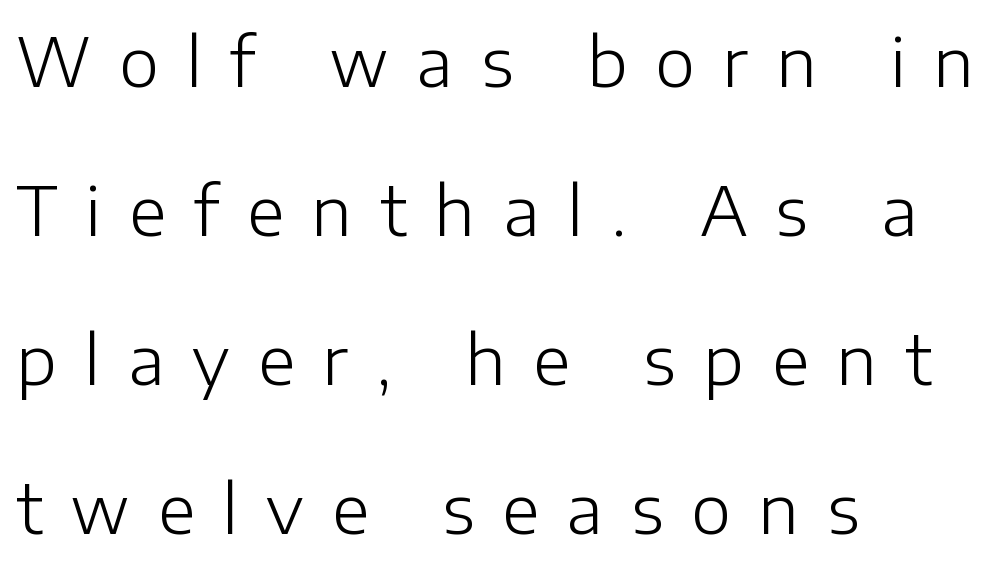
The rendering inserts visible extra space after every character. Honestly, there is no underline to notice here at all. Look at the bottom of the vertical strokes: they stop flat, with no serifs. Stem width sits at or under what a default text font uses. This sample trades compactness for vertical openness between lines.
